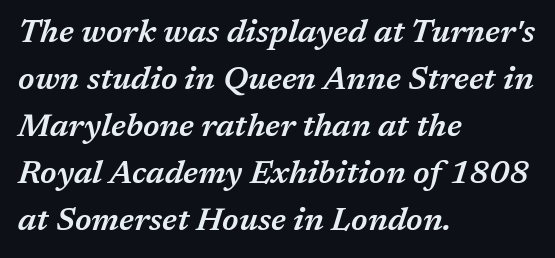
Q: Is the text bold? A: Semi-bold.
Q: Is the text italic (slanted)? A: Yes, it leans right by about 17 degrees.
Q: Is the text underlined? A: No.
Q: How is the paragraph aligned? A: Left-aligned.
Q: Is the spacing between letters normal or unusually wide? A: Normal.
Q: Is the spacing between lines tight, normal or loose? A: Normal.
Q: Width (condensed, normal, or wide)? A: Normal.
Q: Stroke contrast? A: Medium.
Q: x-height? A: Medium.
Q: Monospaced? A: No.
